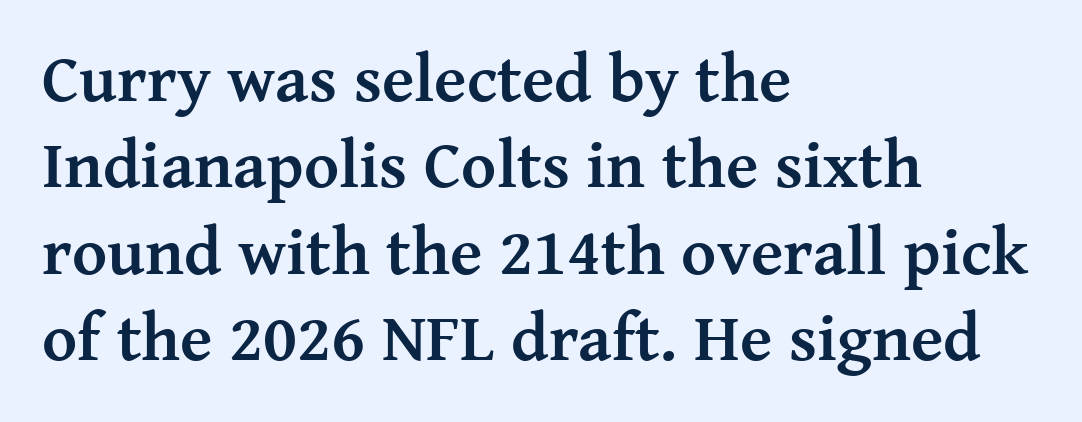
The image shows 67 px semibold serif type, upright; set left-aligned, normal line spacing (1.29x), normal letter spacing, not underlined; medium stroke contrast and a medium x-height.
